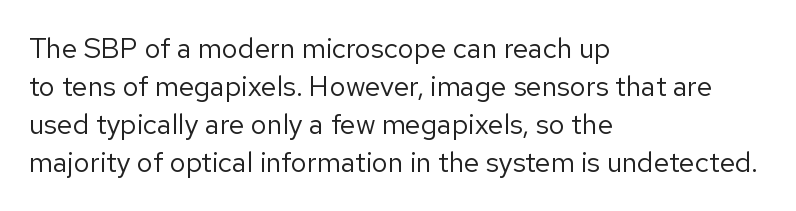
The face used here is rendered with its standard letterfit. Every character sits straight up, as roman type does. Baseline-to-baseline distance is the conventional proportion of letter height. These glyphs show unthickened strokes, regular width or finer. This is sans-serif lettering, the kind often seen on screens and signage. Check the space under the baseline: it is left empty.
